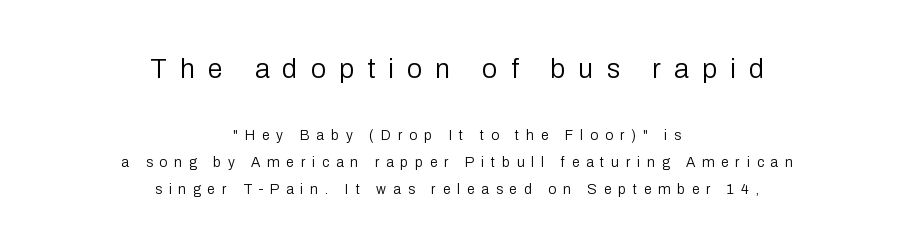
Is the letter spacing exaggerated? Yes — the characters are pushed far apart. Clear beneath every line of the passage. The setting favours the middle, as headings and verse often do. No heavy texture on the line: the type isn't bold. Between these two stacked blocks, the higher one wins on size. The space between consecutive lines is lavish.
